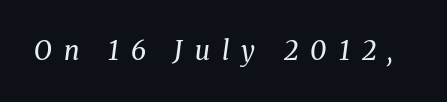
{"italic": "yes", "lean": "right", "slant_degrees": 8, "bold": "no", "underline": "no", "letter_spacing": "wide", "letter_spacing_em": 0.46, "glyph_px": 26}
